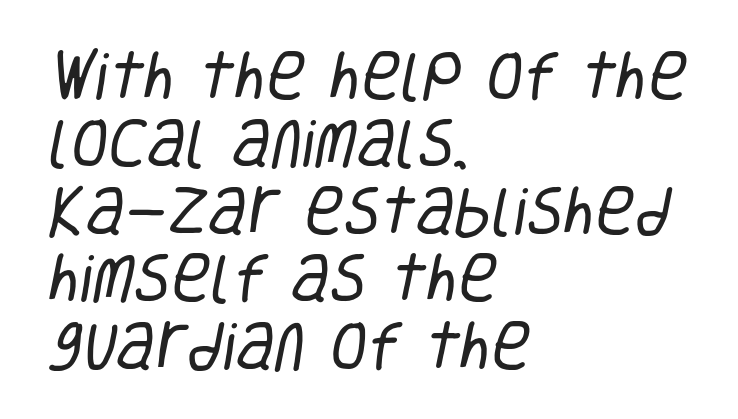
The image shows 54 px regular-weight, condensed sans-serif type; set left-aligned, normal line spacing (1.25x), normal letter spacing, not underlined; low stroke contrast and a large x-height.
